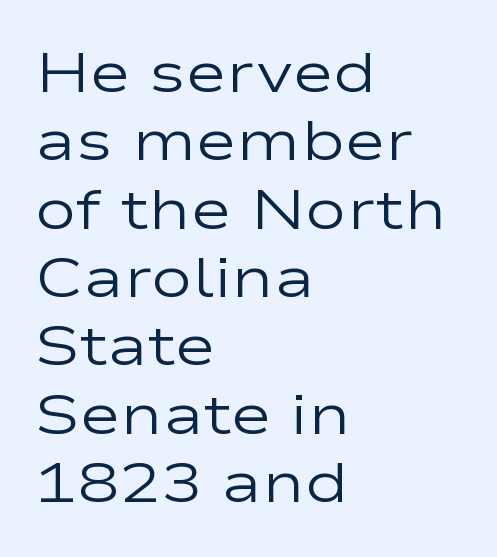
{"serif": "no", "italic": "no", "bold": "no", "weight": "regular", "width": "wide", "stroke_contrast": "low", "x_height": "medium", "monospaced": "no", "underline": "no", "align": "left", "line_spacing_ratio": 1.22, "letter_spacing": "normal", "letter_spacing_em": 0.0, "glyph_px": 56}
